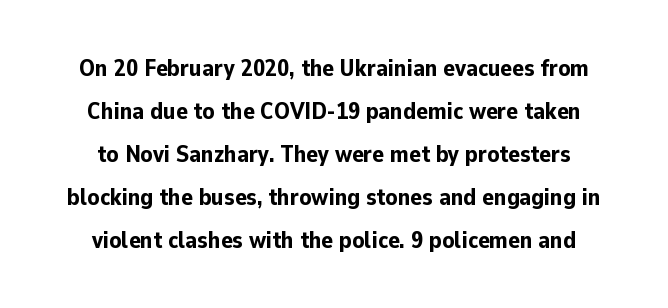
{"italic": "no", "bold": "yes", "underline": "no", "line_spacing_ratio": 1.79, "letter_spacing": "normal", "letter_spacing_em": 0.0, "glyph_px": 24}
